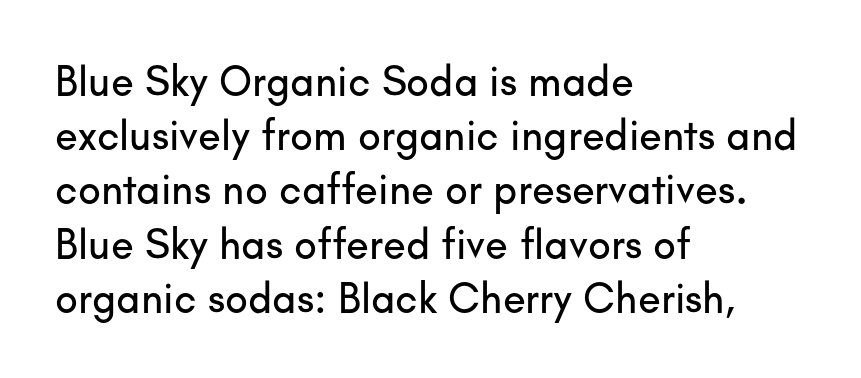
{"serif": "no", "italic": "no", "width": "normal", "stroke_contrast": "low", "x_height": "small", "monospaced": "no", "underline": "no", "align": "left", "line_spacing": "normal", "line_spacing_ratio": 1.29, "letter_spacing": "normal", "letter_spacing_em": 0.0, "glyph_px": 42}
